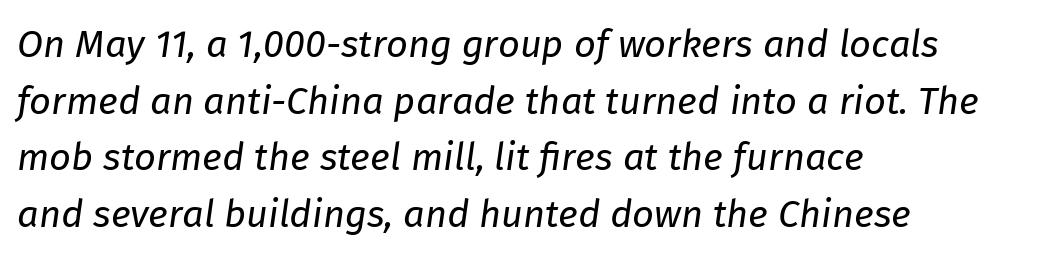
{"italic": "yes", "lean": "right", "slant_degrees": 8, "bold": "no", "weight": "regular", "width": "normal", "stroke_contrast": "low", "x_height": "medium", "monospaced": "no", "underline": "no", "align": "left", "line_spacing": "normal", "line_spacing_ratio": 1.49, "letter_spacing": "normal", "letter_spacing_em": 0.0, "glyph_px": 38}
